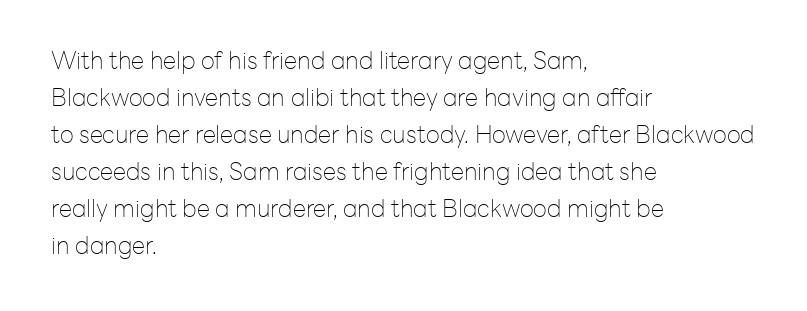
The image shows 24 px text type, upright; set left-aligned, normal line spacing (1.54x), normal letter spacing, not underlined.
